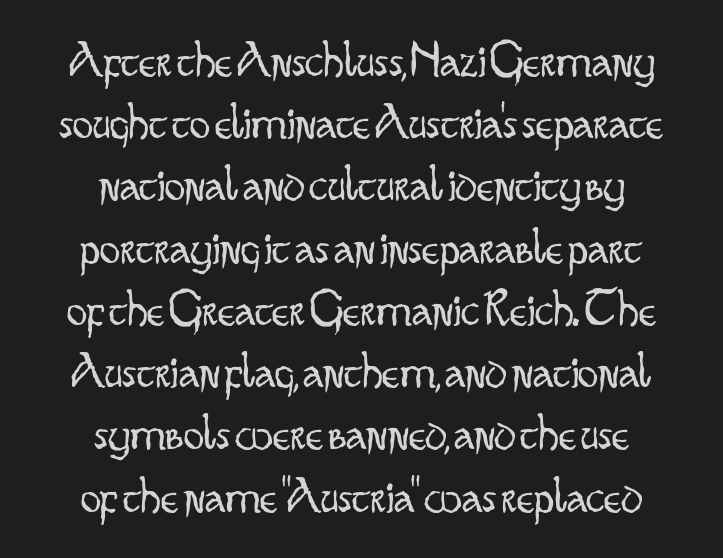
{"serif": "no", "italic": "no", "bold": "no", "weight": "light", "width": "condensed", "stroke_contrast": "low", "x_height": "small", "monospaced": "no", "underline": "no", "align": "center", "line_spacing_ratio": 1.22, "letter_spacing": "normal", "letter_spacing_em": 0.0, "glyph_px": 51}
